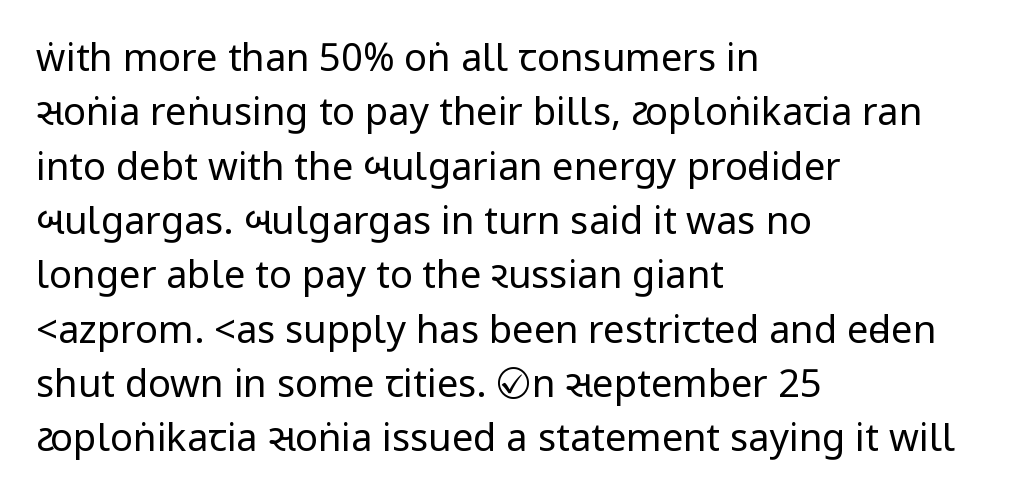
Q: Is the text bold? A: No.
Q: Is the text italic (slanted)? A: No, it is upright.
Q: Is the typeface a serif or a sans-serif typeface? A: Sans-serif.
Q: Is the text underlined? A: No.
Q: How is the paragraph aligned? A: Left-aligned.
Q: Is the spacing between letters normal or unusually wide? A: Normal.
Q: Is the spacing between lines tight, normal or loose? A: Normal.
Q: Width (condensed, normal, or wide)? A: Condensed.
Q: Stroke contrast? A: Low.
